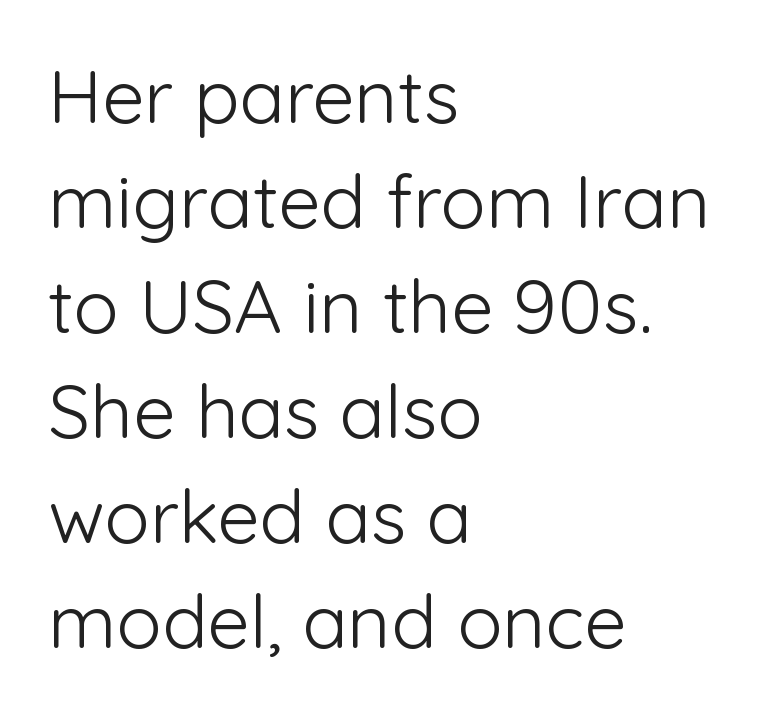
The image shows 75 px light sans-serif type, upright; set left-aligned, normal line spacing (1.4x), normal letter spacing, not underlined; low stroke contrast and a medium x-height.
